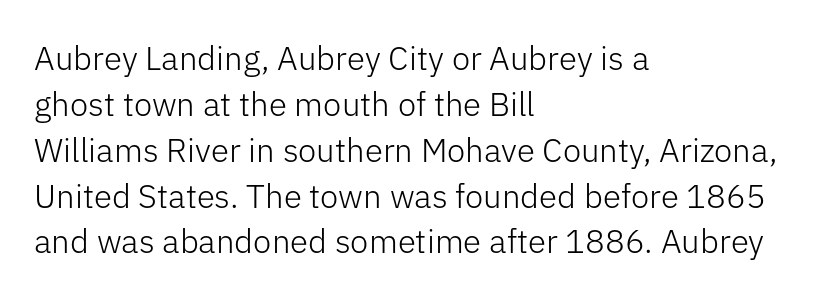
Q: Is the text bold? A: No.
Q: Is the text italic (slanted)? A: No, it is upright.
Q: Is the typeface a serif or a sans-serif typeface? A: Sans-serif.
Q: Is the text underlined? A: No.
Q: How is the paragraph aligned? A: Left-aligned.
Q: Is the spacing between letters normal or unusually wide? A: Normal.
Q: Is the spacing between lines tight, normal or loose? A: Normal.
Q: Width (condensed, normal, or wide)? A: Normal.
Q: Stroke contrast? A: Low.
Q: x-height? A: Medium.
Q: Monospaced? A: No.
